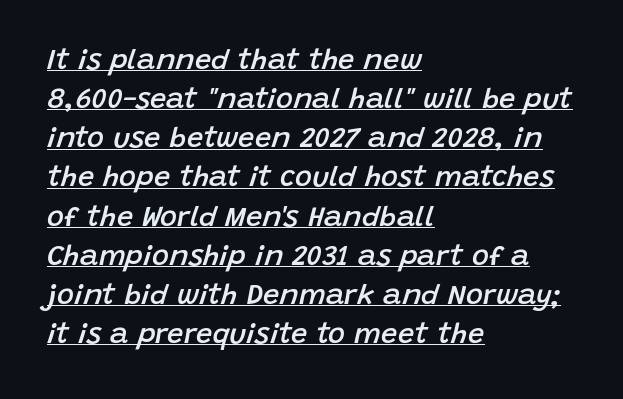
The ragged edge is on the right, which tells us the setting is flush left. The face used here is proportionally spaced, like ordinary book or web type. A somewhat darkened texture: the type is semibold rather than bold. The passage shown has conventional tracking throughout. You can see a thin bar hugging the bottom of the glyphs. In terms of leading, this rendering sits right in the middle.
